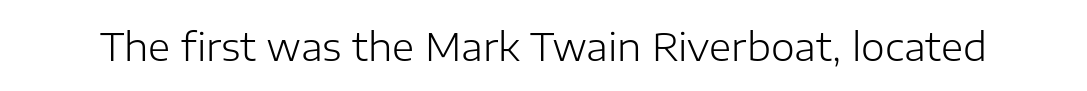
Q: Is the text bold? A: No.
Q: Is the text italic (slanted)? A: No, it is upright.
Q: Is the typeface a serif or a sans-serif typeface? A: Sans-serif.
Q: Is the text underlined? A: No.
Q: Is the spacing between letters normal or unusually wide? A: Normal.
Q: Width (condensed, normal, or wide)? A: Normal.
Q: Stroke contrast? A: Low.
Q: x-height? A: Medium.
Q: Monospaced? A: No.
